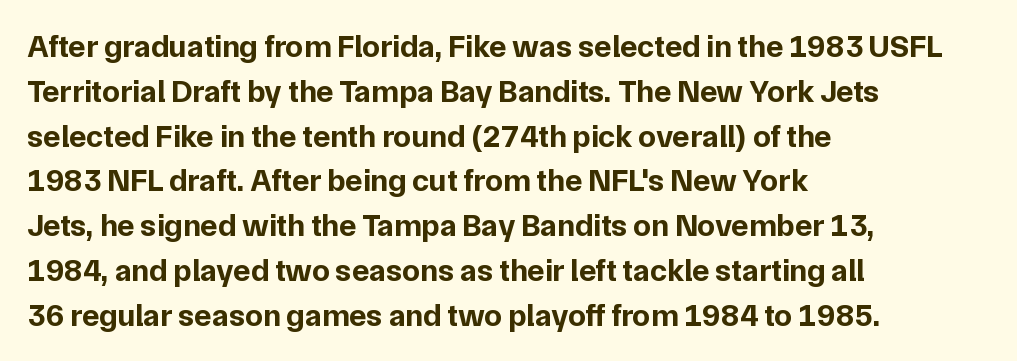
The image shows 32 px bold sans-serif type, upright; set left-aligned, normal line spacing (1.4x), normal letter spacing, not underlined; low stroke contrast and a medium x-height.
